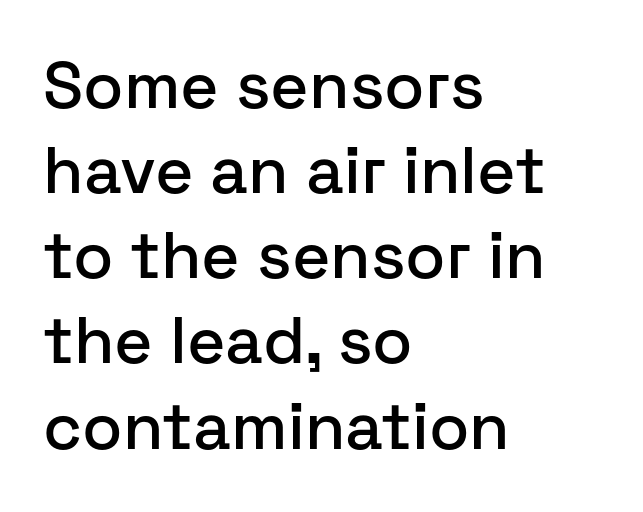
Q: Is the text italic (slanted)? A: No, it is upright.
Q: Is the typeface a serif or a sans-serif typeface? A: Sans-serif.
Q: Is the text underlined? A: No.
Q: How is the paragraph aligned? A: Left-aligned.
Q: Is the spacing between letters normal or unusually wide? A: Normal.
Q: Is the spacing between lines tight, normal or loose? A: Normal.
Q: Width (condensed, normal, or wide)? A: Normal.
Q: Stroke contrast? A: Low.
Q: x-height? A: Medium.
Q: Monospaced? A: No.
